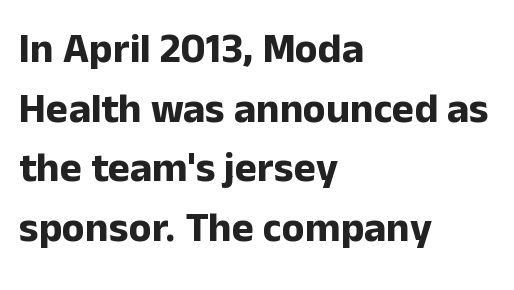
Q: Is the text bold? A: Yes.
Q: Is the text italic (slanted)? A: No, it is upright.
Q: Is the typeface a serif or a sans-serif typeface? A: Sans-serif.
Q: Is the text underlined? A: No.
Q: How is the paragraph aligned? A: Left-aligned.
Q: Is the spacing between letters normal or unusually wide? A: Normal.
Q: Is the spacing between lines tight, normal or loose? A: Normal.
Q: Width (condensed, normal, or wide)? A: Normal.
Q: Stroke contrast? A: Low.
Q: x-height? A: Medium.
Q: Monospaced? A: No.
